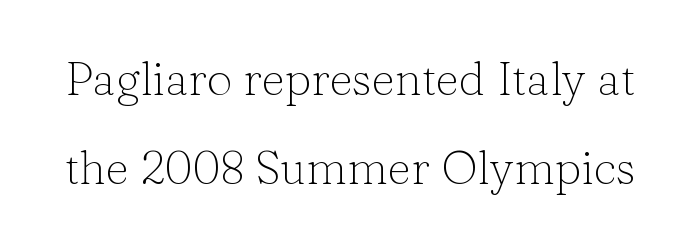
The image shows 46 px light serif type, upright; set loose line spacing (1.94x), normal letter spacing, not underlined; low stroke contrast and a medium x-height.
